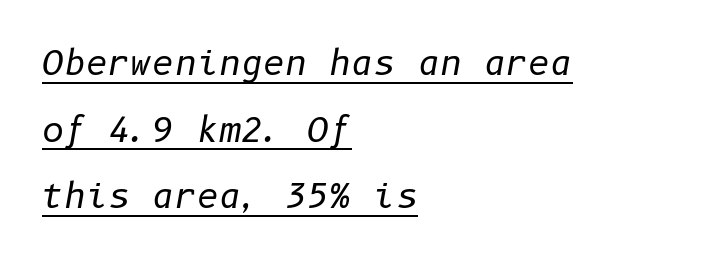
The image shows 34 px regular-weight type, italic (leaning right); set left-aligned, loose line spacing (1.96x), normal letter spacing, underlined; low stroke contrast and a medium x-height.
